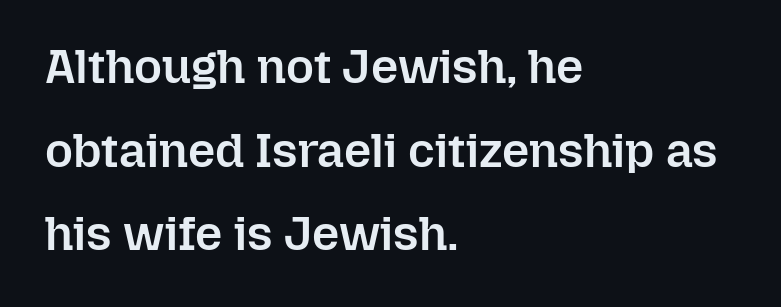
Q: Is the text bold? A: Semi-bold.
Q: Is the text italic (slanted)? A: No, it is upright.
Q: Is the text underlined? A: No.
Q: How is the paragraph aligned? A: Left-aligned.
Q: Is the spacing between letters normal or unusually wide? A: Normal.
Q: Width (condensed, normal, or wide)? A: Normal.
Q: Stroke contrast? A: Low.
Q: x-height? A: Medium.
Q: Monospaced? A: No.
